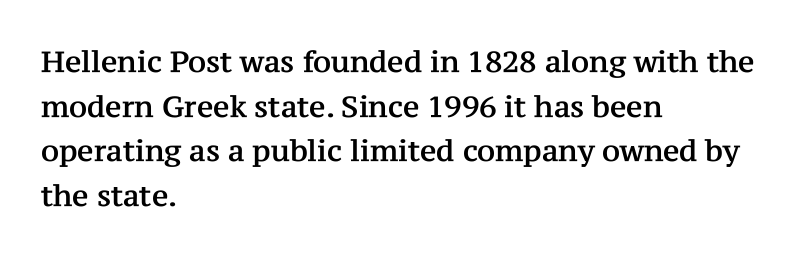
{"serif": "yes", "italic": "no", "width": "normal", "stroke_contrast": "medium", "x_height": "medium", "monospaced": "no", "underline": "no", "align": "left", "line_spacing": "normal", "line_spacing_ratio": 1.54, "letter_spacing": "normal", "letter_spacing_em": 0.0, "glyph_px": 29}
